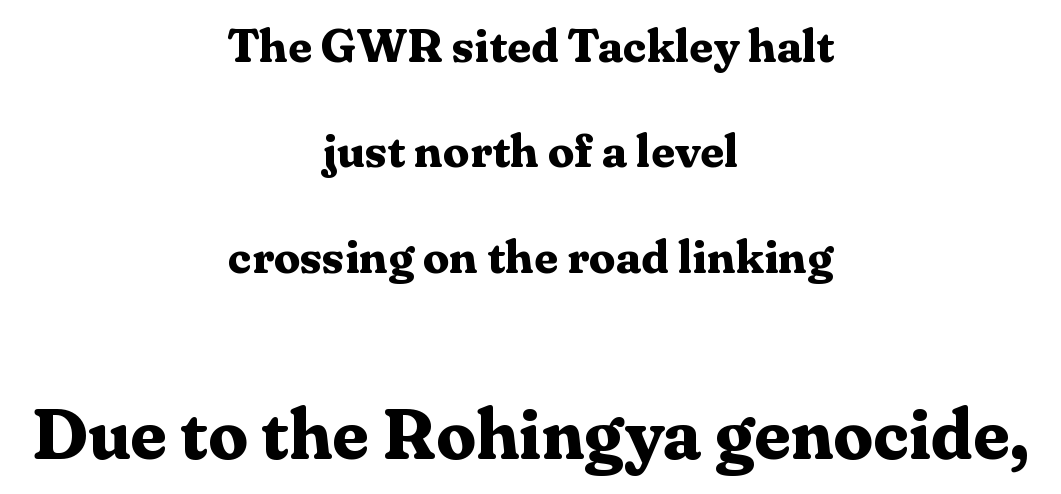
The space beneath each line is pristine and unruled. This sample uses an upright cut, with every glyph sitting square on the baseline. The designer gave the closing block more size than the opening block. Unlike a clean sans, this face finishes its strokes with serifs. This sample is center-justified, so both line endings float freely.
